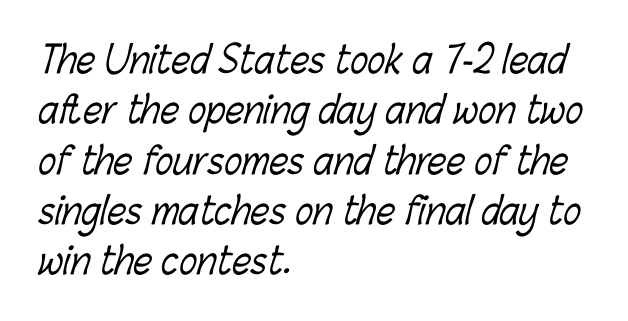
Q: Is the text bold? A: No.
Q: Is the text underlined? A: No.
Q: How is the paragraph aligned? A: Left-aligned.
Q: Is the spacing between letters normal or unusually wide? A: Normal.
Q: Is the spacing between lines tight, normal or loose? A: Normal.
Q: Width (condensed, normal, or wide)? A: Condensed.
Q: Stroke contrast? A: Low.
Q: x-height? A: Medium.
Q: Monospaced? A: No.
